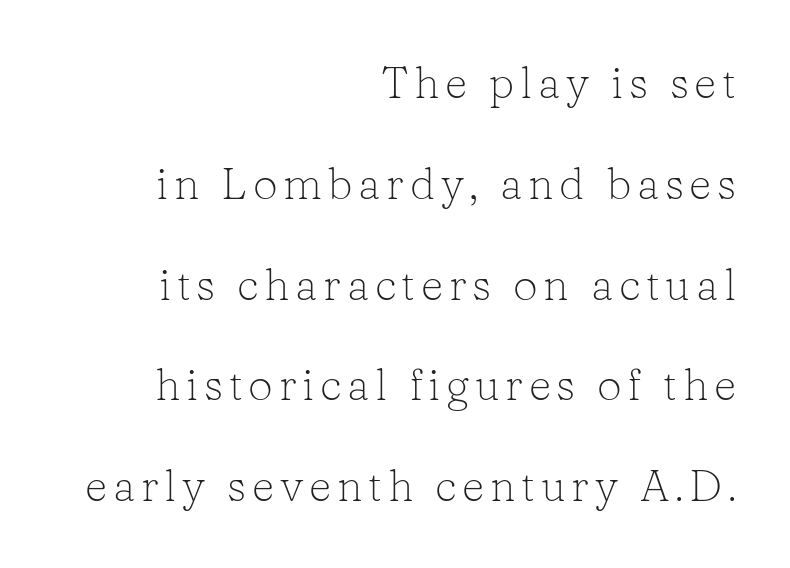
The image shows 44 px light serif type, upright; set right-aligned, loose line spacing (2.29x), not underlined; low stroke contrast and a medium x-height.
